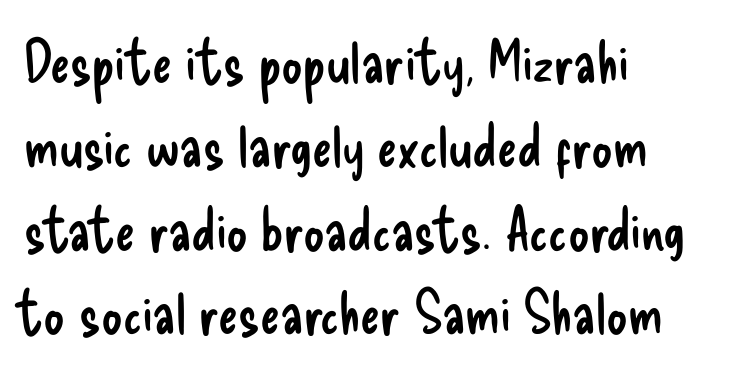
The image shows 59 px regular-weight, condensed sans-serif type, upright; set left-aligned, normal line spacing (1.42x), normal letter spacing, not underlined; low stroke contrast and a small x-height.
